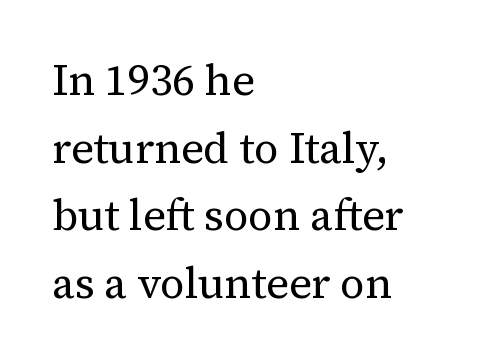
Q: Is the text bold? A: No.
Q: Is the text italic (slanted)? A: No, it is upright.
Q: Is the typeface a serif or a sans-serif typeface? A: Serif.
Q: Is the text underlined? A: No.
Q: How is the paragraph aligned? A: Left-aligned.
Q: Is the spacing between letters normal or unusually wide? A: Normal.
Q: Is the spacing between lines tight, normal or loose? A: Normal.
Q: Width (condensed, normal, or wide)? A: Normal.
Q: Stroke contrast? A: Medium.
Q: x-height? A: Medium.
Q: Monospaced? A: No.
